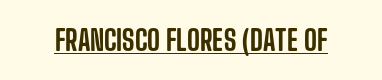
Q: Is the text italic (slanted)? A: No, it is upright.
Q: Is the typeface a serif or a sans-serif typeface? A: Sans-serif.
Q: Is the text underlined? A: Yes.
Q: Is the spacing between letters normal or unusually wide? A: Normal.
Q: Width (condensed, normal, or wide)? A: Condensed.
Q: Stroke contrast? A: Low.
Q: x-height? A: Large.
Q: Monospaced? A: No.
